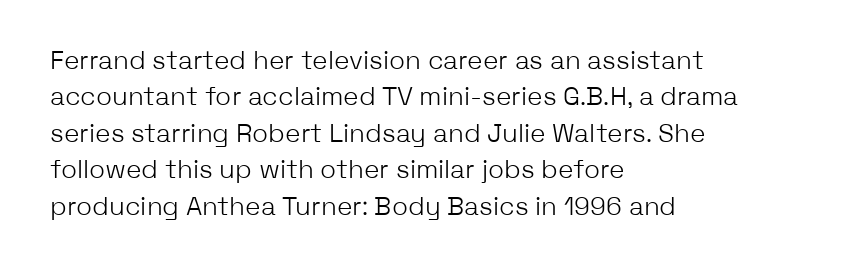
The image shows 26 px text type, upright; set left-aligned, normal line spacing (1.4x), normal letter spacing, not underlined.
